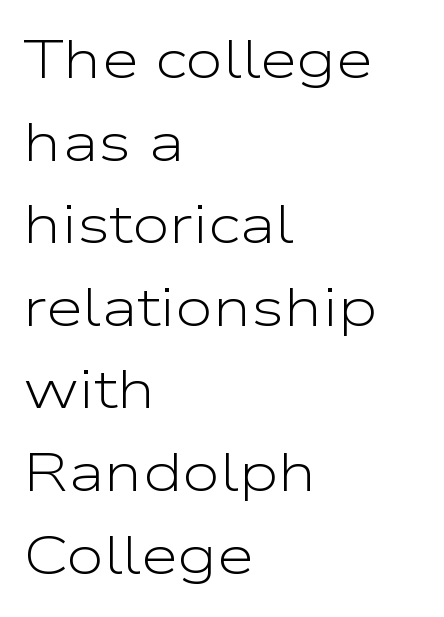
The image shows 54 px light, wide sans-serif type, upright; set left-aligned, normal line spacing (1.53x), normal letter spacing, not underlined; low stroke contrast and a medium x-height.
